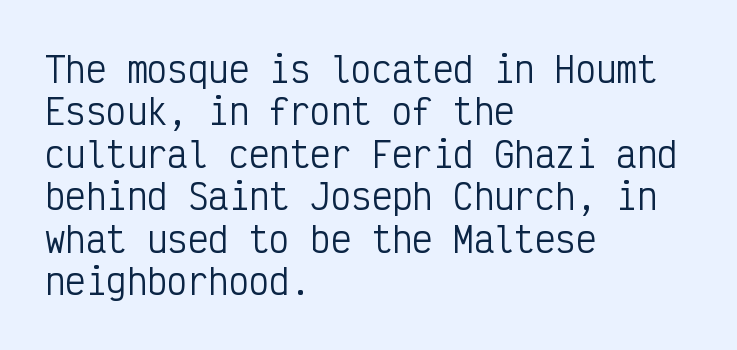
Tracking here is standard; glyphs follow each other at the usual distance. Regarding leading, the lines here are spaced in the standard way. Is there any slant? The stems are plumb. The words here are not underlined. Ink coverage per letter is moderate at most.
